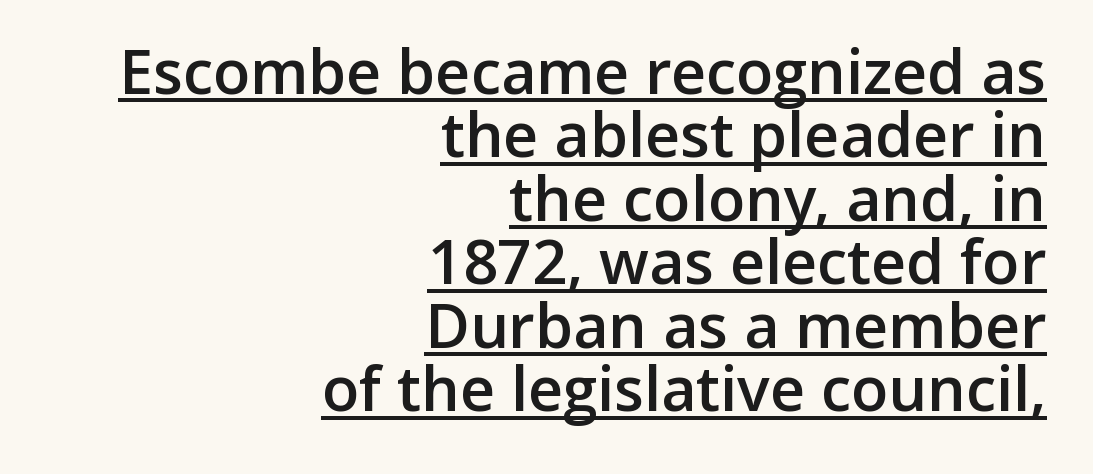
{"serif": "no", "italic": "no", "bold": "semi", "weight": "semibold", "width": "normal", "stroke_contrast": "low", "x_height": "medium", "monospaced": "no", "underline": "yes", "align": "right", "line_spacing": "tight", "line_spacing_ratio": 1.04, "letter_spacing": "normal", "letter_spacing_em": 0.0, "glyph_px": 61}
